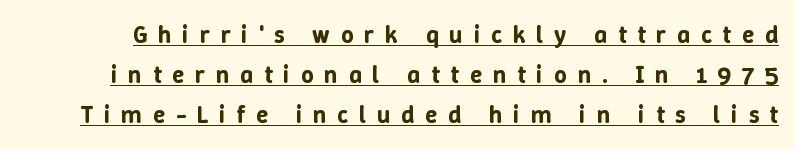
{"italic": "no", "underline": "yes", "line_spacing": "normal", "line_spacing_ratio": 1.61, "letter_spacing": "wide", "letter_spacing_em": 0.43, "glyph_px": 25}
